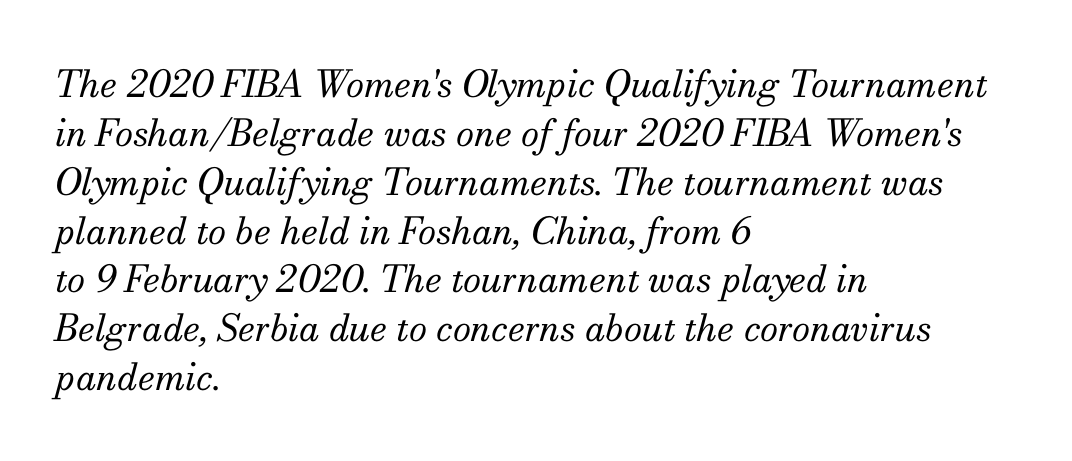
{"serif": "yes", "italic": "yes", "lean": "right", "slant_degrees": 13, "bold": "no", "weight": "regular", "width": "normal", "stroke_contrast": "medium", "x_height": "small", "monospaced": "no", "underline": "no", "align": "left", "line_spacing": "normal", "line_spacing_ratio": 1.32, "letter_spacing": "normal", "letter_spacing_em": 0.0, "glyph_px": 37}
